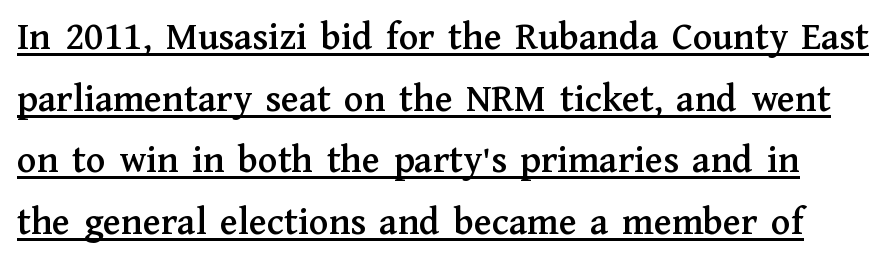
This is the regular roman posture of the typeface. Each word holds together tightly as a unit, with standard inter-letter gaps. The letters advance in unequal steps, a hallmark of proportional type. Underlining? Definitely there. A serif font was chosen for this passage.
